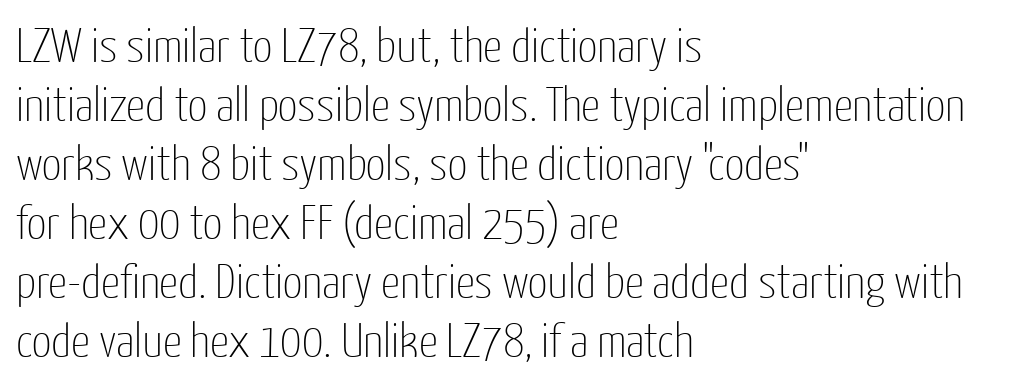
Varying glyph widths throughout — classic text-font behaviour. Every character sits straight up, as roman type does. A typesetter would call this zero additional tracking. Look at the bottom of the vertical strokes: they stop flat, with no serifs. Summary of weight: not heavy and not bold. The ragged edge is on the right, which tells us the setting is flush left.
